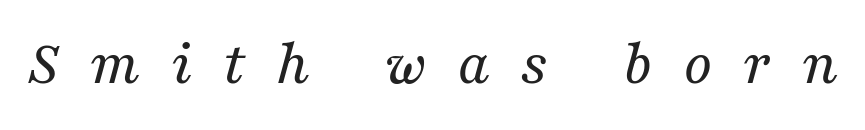
Q: Is the text bold? A: No.
Q: Is the text italic (slanted)? A: Yes, it leans right by about 16 degrees.
Q: Is the typeface a serif or a sans-serif typeface? A: Serif.
Q: Is the text underlined? A: No.
Q: Is the spacing between letters normal or unusually wide? A: Unusually wide.
Q: Width (condensed, normal, or wide)? A: Normal.
Q: Stroke contrast? A: Medium.
Q: x-height? A: Medium.
Q: Monospaced? A: No.
